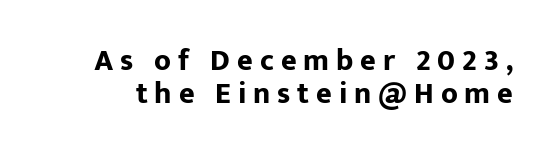
{"serif": "no", "italic": "no", "bold": "yes", "weight": "bold", "width": "normal", "stroke_contrast": "low", "x_height": "medium", "monospaced": "no", "underline": "no", "line_spacing": "tight", "line_spacing_ratio": 1.1, "letter_spacing": "wide", "letter_spacing_em": 0.23, "glyph_px": 30}
